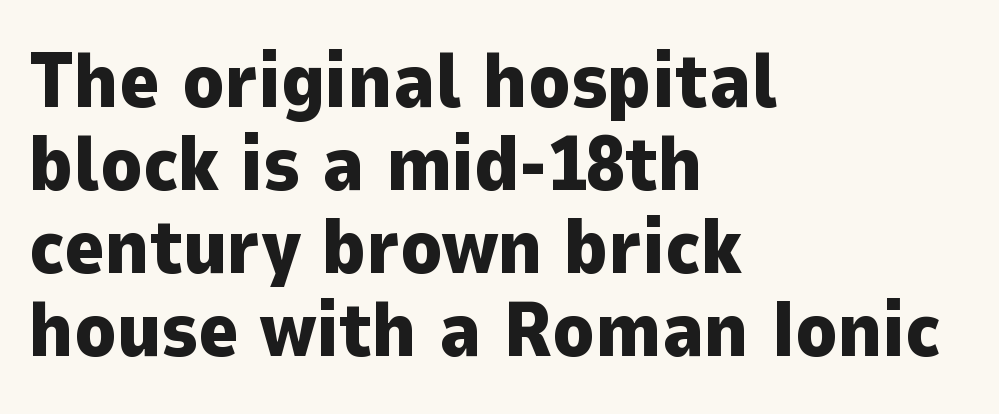
{"serif": "no", "italic": "no", "bold": "yes", "weight": "heavy", "width": "normal", "stroke_contrast": "low", "x_height": "medium", "monospaced": "no", "underline": "no", "align": "left", "line_spacing": "tight", "line_spacing_ratio": 1.08, "letter_spacing": "normal", "letter_spacing_em": 0.0, "glyph_px": 77}
